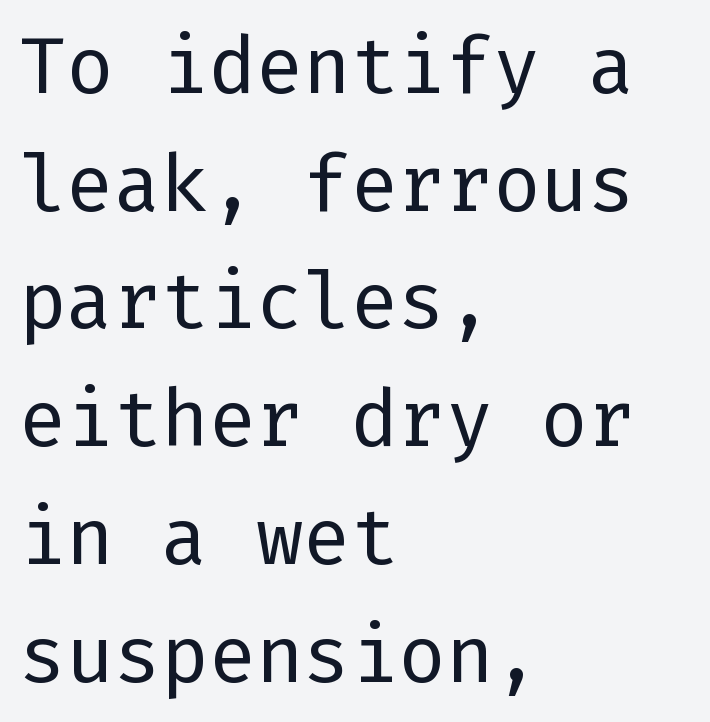
Q: Is the text bold? A: No.
Q: Is the text italic (slanted)? A: No, it is upright.
Q: Is the typeface a serif or a sans-serif typeface? A: Sans-serif.
Q: Is the text underlined? A: No.
Q: How is the paragraph aligned? A: Left-aligned.
Q: Is the spacing between letters normal or unusually wide? A: Normal.
Q: Is the spacing between lines tight, normal or loose? A: Normal.
Q: Width (condensed, normal, or wide)? A: Normal.
Q: Stroke contrast? A: Low.
Q: x-height? A: Medium.
